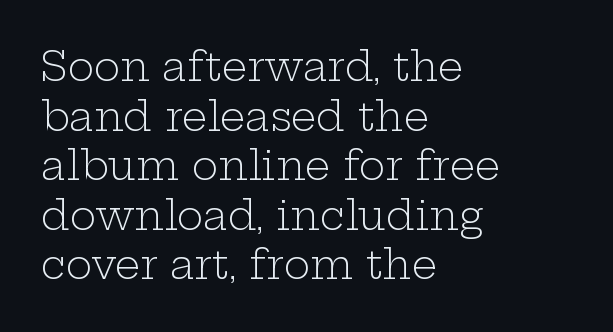
The image shows 40 px light, wide serif type, upright; set left-aligned, line spacing 1.24x, normal letter spacing, not underlined; low stroke contrast and a medium x-height.
